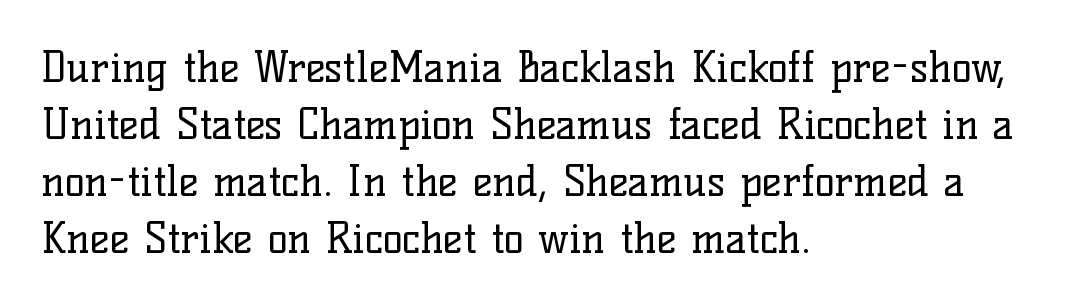
{"serif": "yes", "italic": "no", "bold": "no", "weight": "regular", "width": "normal", "stroke_contrast": "low", "x_height": "medium", "monospaced": "no", "underline": "no", "align": "left", "line_spacing": "normal", "line_spacing_ratio": 1.36, "letter_spacing": "normal", "letter_spacing_em": 0.0, "glyph_px": 42}
